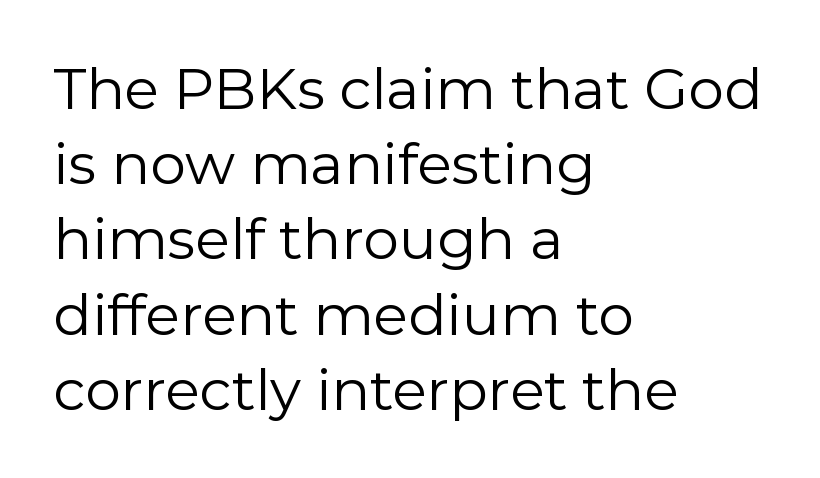
Q: Is the text bold? A: No.
Q: Is the text italic (slanted)? A: No, it is upright.
Q: Is the typeface a serif or a sans-serif typeface? A: Sans-serif.
Q: Is the text underlined? A: No.
Q: How is the paragraph aligned? A: Left-aligned.
Q: Is the spacing between letters normal or unusually wide? A: Normal.
Q: Is the spacing between lines tight, normal or loose? A: Normal.
Q: Width (condensed, normal, or wide)? A: Normal.
Q: Stroke contrast? A: Low.
Q: x-height? A: Medium.
Q: Monospaced? A: No.
